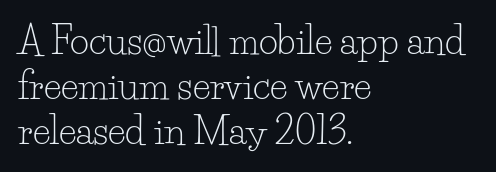
Q: Is the text bold? A: No.
Q: Is the text italic (slanted)? A: No, it is upright.
Q: Is the typeface a serif or a sans-serif typeface? A: Serif.
Q: Is the text underlined? A: No.
Q: How is the paragraph aligned? A: Left-aligned.
Q: Is the spacing between letters normal or unusually wide? A: Normal.
Q: Width (condensed, normal, or wide)? A: Normal.
Q: Stroke contrast? A: Low.
Q: x-height? A: Small.
Q: Monospaced? A: No.
